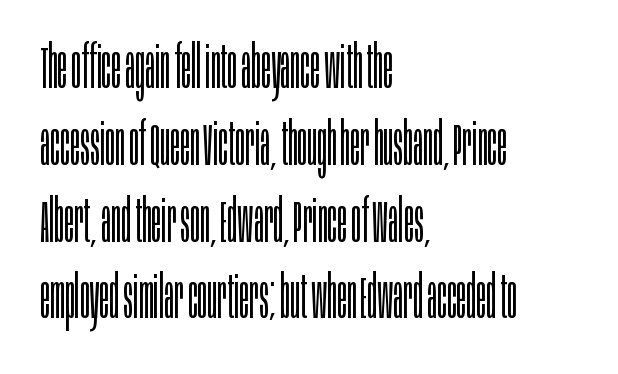
{"serif": "no", "italic": "no", "bold": "no", "weight": "light", "width": "condensed", "stroke_contrast": "low", "x_height": "large", "monospaced": "no", "underline": "no", "align": "left", "line_spacing": "normal", "line_spacing_ratio": 1.28, "letter_spacing": "normal", "letter_spacing_em": 0.0, "glyph_px": 60}
